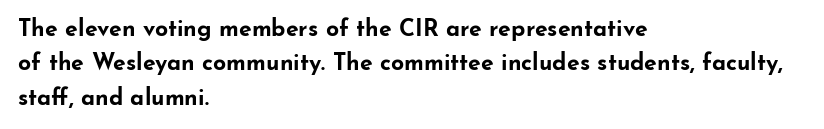
The space directly below the letters is spotless. Interline gaps are of average width in this sample. Ascenders rise straight up at ninety degrees. The rendering anchors every line to the left-hand side. The horizontal fit of the characters is conventional and even. The sample has been set heavy, in full bold.
